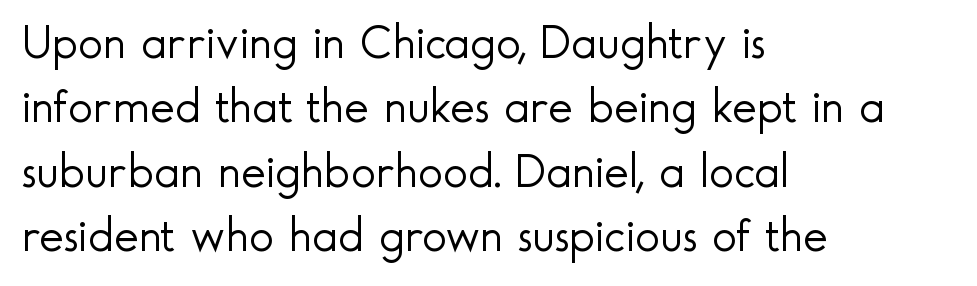
The image shows 47 px light sans-serif type, upright; set left-aligned, normal line spacing (1.37x), normal letter spacing, not underlined; a small x-height.
